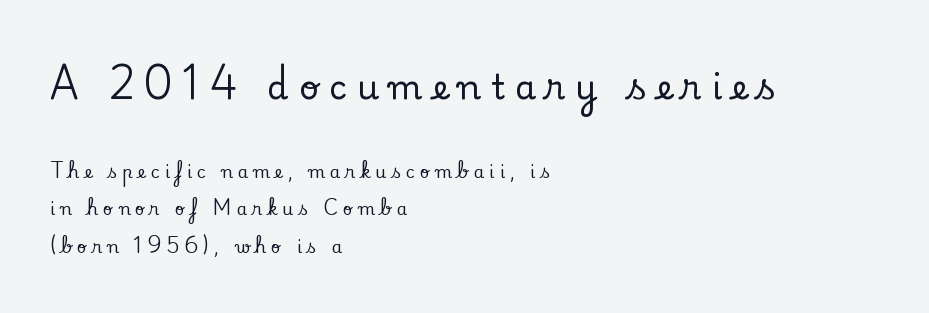
The image shows 34 px text type, upright; set left-aligned, loose line spacing (2.22x), unusually wide letter spacing (+0.3 em), not underlined; the first (top) block is 2.0x larger; low stroke contrast and a small x-height.
